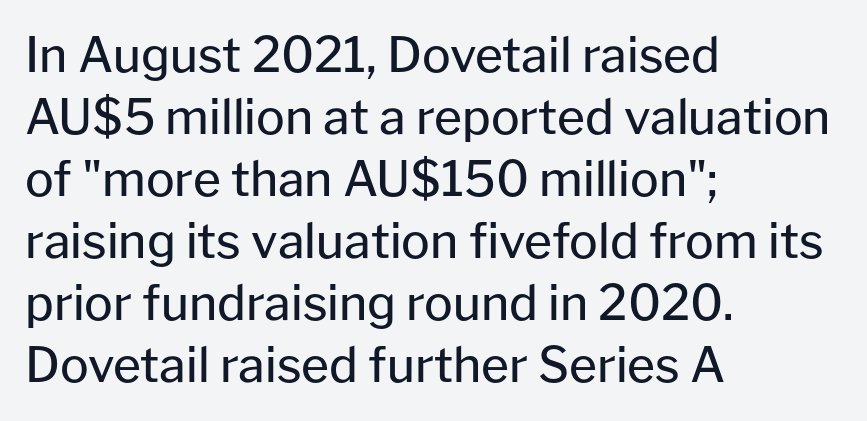
The image shows 48 px regular-weight sans-serif type, upright; set left-aligned, normal line spacing (1.29x), normal letter spacing, not underlined; low stroke contrast and a medium x-height.
